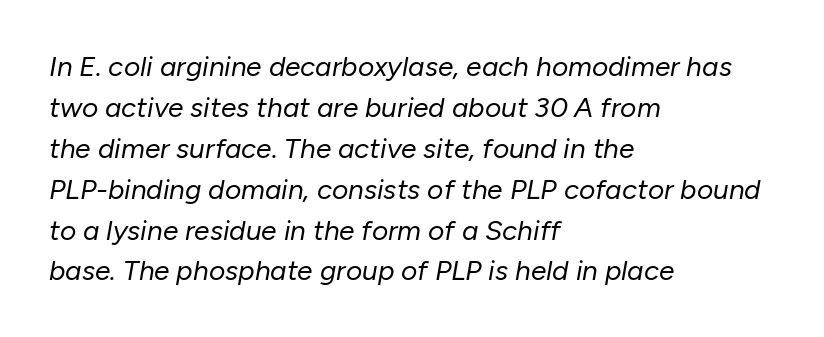
The image shows 28 px regular-weight type, italic (leaning right); set left-aligned, normal line spacing (1.46x), normal letter spacing, not underlined; low stroke contrast and a medium x-height.
